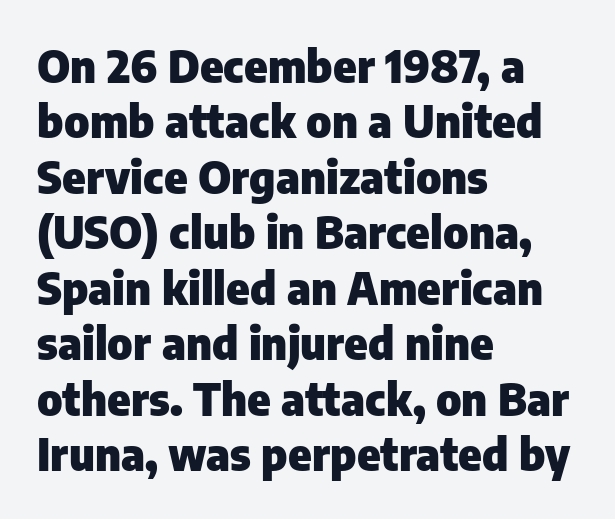
{"serif": "no", "italic": "no", "bold": "yes", "weight": "heavy", "width": "normal", "stroke_contrast": "low", "x_height": "medium", "monospaced": "no", "underline": "no", "align": "left", "line_spacing": "normal", "line_spacing_ratio": 1.26, "letter_spacing": "normal", "letter_spacing_em": 0.0, "glyph_px": 44}
